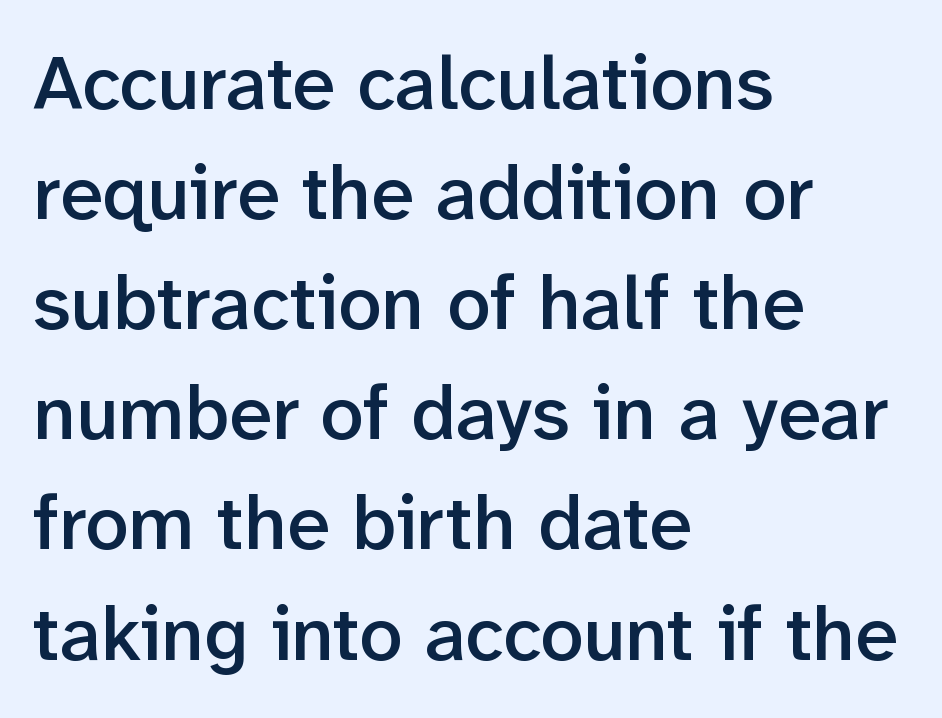
The image shows 77 px semibold sans-serif type, upright; set left-aligned, normal line spacing (1.43x), normal letter spacing, not underlined; low stroke contrast and a medium x-height.
